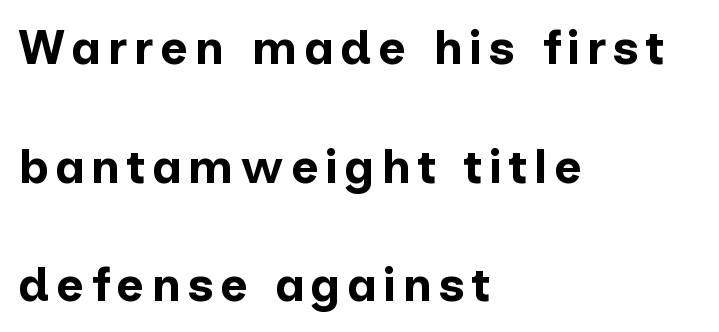
Does the weight exceed regular? Yes, all the way to bold. Which margin do the lines hug? The left one — the right edge is uneven. Check the space under the baseline: it is left empty. The type family on display is of the sans-serif kind. The lines are spread far apart with generous leading. This sample uses an upright cut, with every glyph sitting square on the baseline.
